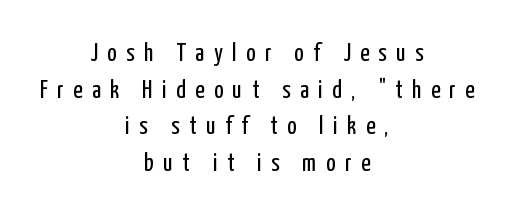
The font is comparable to plain body text, perhaps lighter. Italic? Not at all — the glyphs are vertical. The foot of each line stays bare and open. Both edges are ragged and mirror each other, which tells us the setting is centered. Evenly set lines give the paragraph a standard silhouette. A typesetter would call this heavily tracked-out type.
